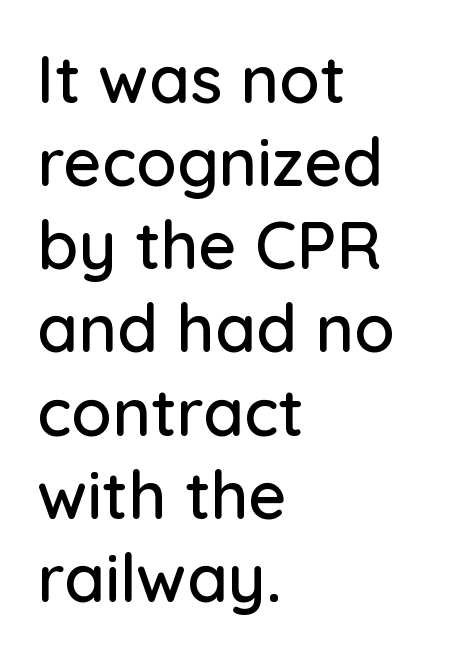
The image shows 66 px sans-serif type, upright; set left-aligned, normal line spacing (1.26x), normal letter spacing, not underlined; low stroke contrast and a medium x-height.
